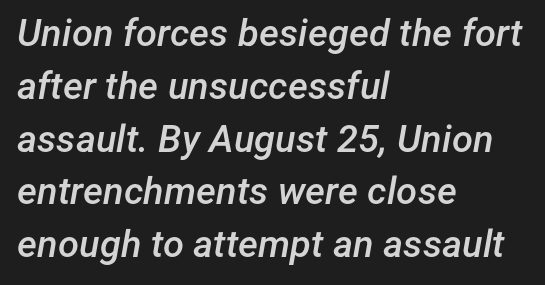
The image shows 38 px semibold type, italic (leaning right); set left-aligned, normal line spacing (1.39x), normal letter spacing, not underlined; low stroke contrast and a medium x-height.
